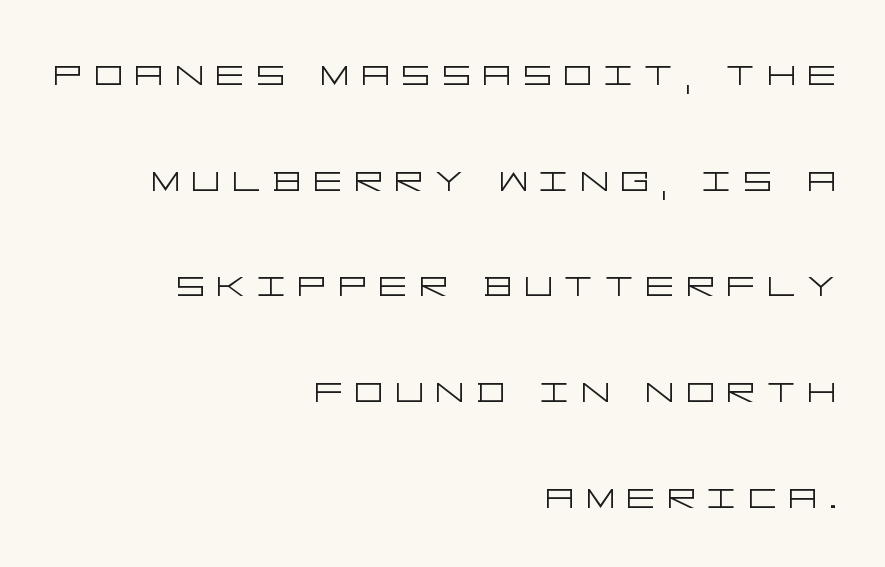
{"serif": "no", "italic": "no", "bold": "no", "weight": "light", "width": "wide", "stroke_contrast": "low", "x_height": "large", "underline": "no", "align": "right", "line_spacing": "loose", "line_spacing_ratio": 2.35, "letter_spacing": "wide", "letter_spacing_em": 0.26, "glyph_px": 45}
